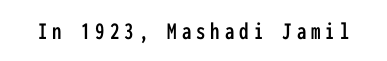
The glyphs are unaccompanied by any horizontal stroke below them. The line texture is sparse and dotted thanks to wide tracking. Every stem runs plumb, perpendicular to the baseline.
